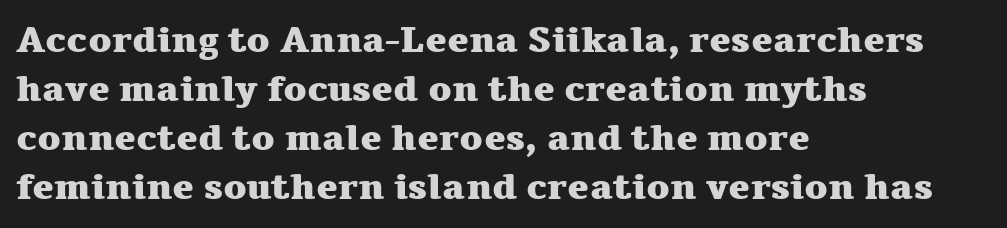
The image shows 36 px heavy, wide serif type, upright; set left-aligned, normal line spacing (1.36x), normal letter spacing, not underlined; medium stroke contrast and a medium x-height.
